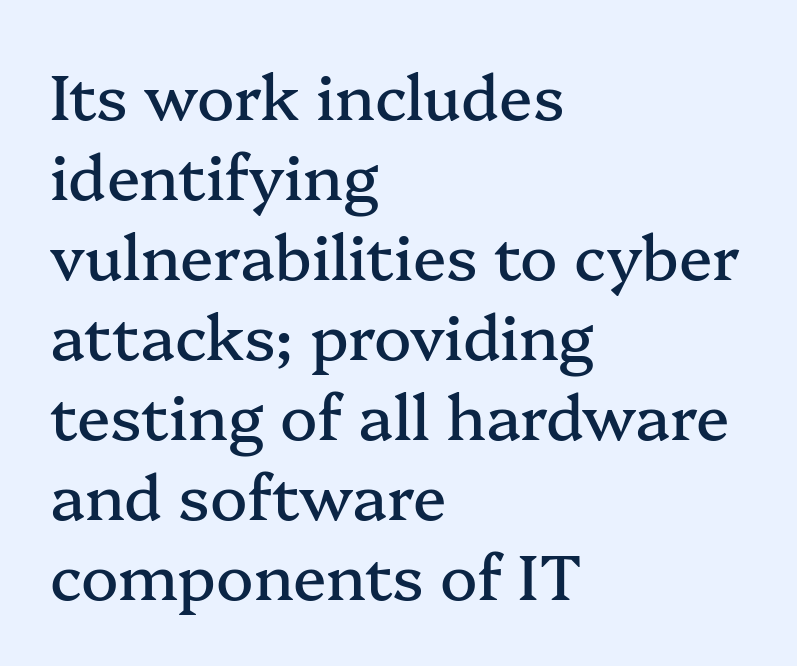
{"serif": "yes", "italic": "no", "width": "normal", "stroke_contrast": "medium", "x_height": "medium", "monospaced": "no", "underline": "no", "align": "left", "line_spacing": "normal", "line_spacing_ratio": 1.29, "letter_spacing": "normal", "letter_spacing_em": 0.0, "glyph_px": 62}
